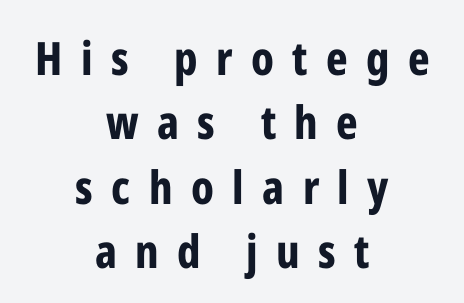
Q: Is the text bold? A: Yes.
Q: Is the text italic (slanted)? A: No, it is upright.
Q: Is the typeface a serif or a sans-serif typeface? A: Sans-serif.
Q: Is the text underlined? A: No.
Q: How is the paragraph aligned? A: Centered.
Q: Is the spacing between letters normal or unusually wide? A: Unusually wide.
Q: Is the spacing between lines tight, normal or loose? A: Normal.
Q: Width (condensed, normal, or wide)? A: Condensed.
Q: Stroke contrast? A: Low.
Q: x-height? A: Medium.
Q: Monospaced? A: No.
